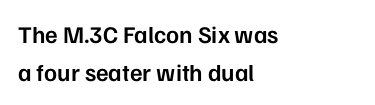
Q: Is the text bold? A: Semi-bold.
Q: Is the text italic (slanted)? A: No, it is upright.
Q: Is the text underlined? A: No.
Q: How is the paragraph aligned? A: Left-aligned.
Q: Is the spacing between letters normal or unusually wide? A: Normal.
Q: Is the spacing between lines tight, normal or loose? A: Normal.
